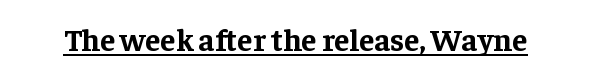
{"serif": "yes", "italic": "no", "bold": "yes", "weight": "bold", "width": "normal", "stroke_contrast": "low", "x_height": "medium", "monospaced": "no", "underline": "yes", "letter_spacing": "normal", "letter_spacing_em": 0.0, "glyph_px": 31}
